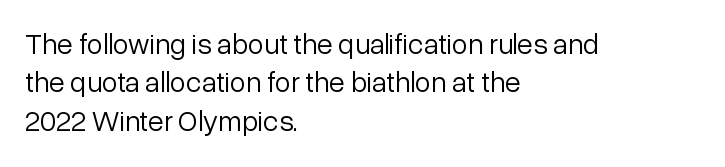
Q: Is the text bold? A: No.
Q: Is the text italic (slanted)? A: No, it is upright.
Q: Is the typeface a serif or a sans-serif typeface? A: Sans-serif.
Q: Is the text underlined? A: No.
Q: How is the paragraph aligned? A: Left-aligned.
Q: Is the spacing between letters normal or unusually wide? A: Normal.
Q: Is the spacing between lines tight, normal or loose? A: Normal.
Q: Width (condensed, normal, or wide)? A: Normal.
Q: Stroke contrast? A: Low.
Q: x-height? A: Medium.
Q: Monospaced? A: No.
